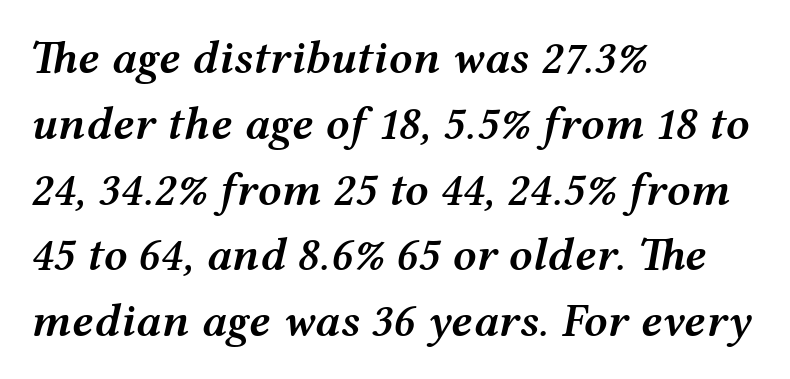
Each letter keeps its own natural width here, so spacing adapts to shape. Descenders are the only things crossing below the line. Left-aligned paragraph, ragged on the right. This sample keeps an unexceptional amount of space between lines.
